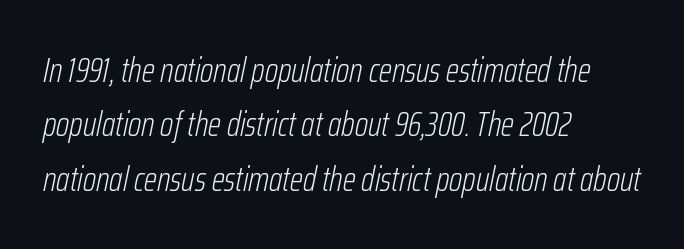
The image shows 34 px light, condensed type, italic (leaning right); set left-aligned, normal line spacing (1.6x), normal letter spacing, not underlined; low stroke contrast and a medium x-height.
